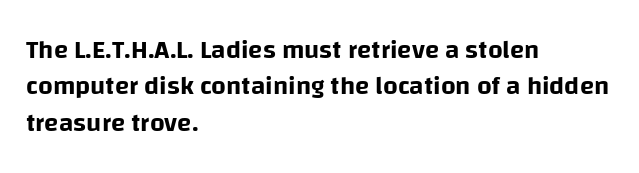
Each line starts at the same left margin while the right side varies. There is no visible air inserted between adjacent glyphs. Baseline-to-baseline distance is the conventional proportion of letter height. No italicization has been applied; the sample stays upright.
